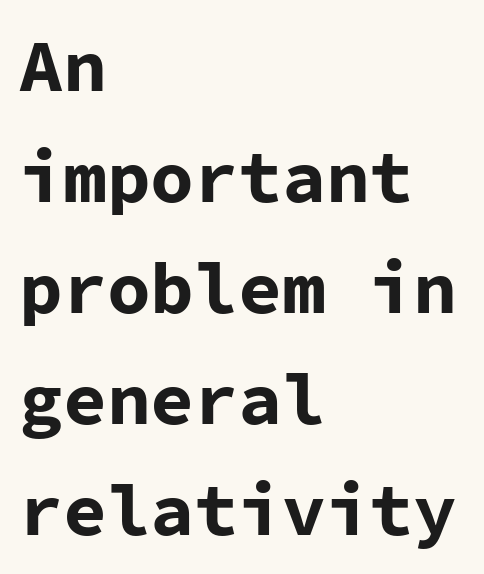
The image shows 73 px bold sans-serif type, upright, monospaced; set left-aligned, normal line spacing (1.52x), normal letter spacing, not underlined; low stroke contrast and a medium x-height.
